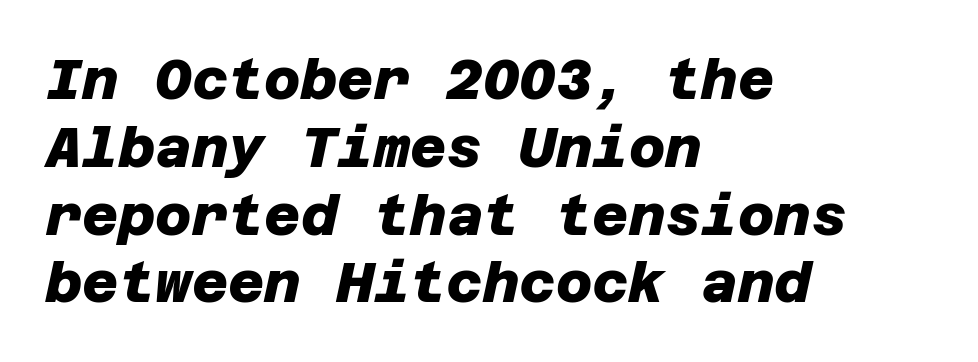
Q: Is the text bold? A: Yes.
Q: Is the typeface a serif or a sans-serif typeface? A: Sans-serif.
Q: Is the text underlined? A: No.
Q: How is the paragraph aligned? A: Left-aligned.
Q: Is the spacing between letters normal or unusually wide? A: Normal.
Q: Width (condensed, normal, or wide)? A: Normal.
Q: Stroke contrast? A: Low.
Q: x-height? A: Large.
